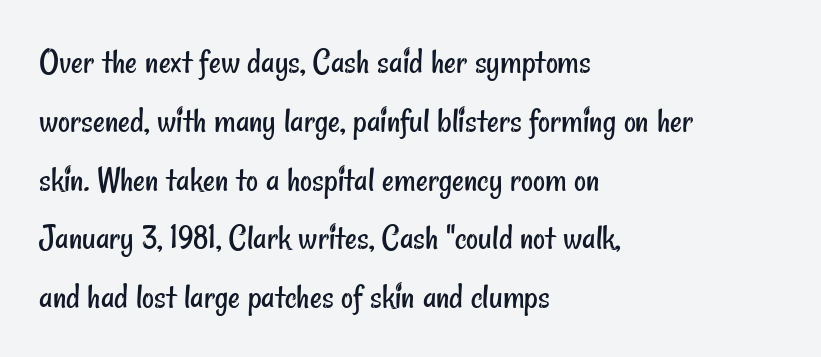
{"serif": "no", "bold": "no", "weight": "regular", "width": "condensed", "stroke_contrast": "low", "x_height": "small", "monospaced": "no", "underline": "no", "align": "left", "line_spacing": "normal", "line_spacing_ratio": 1.59, "letter_spacing": "normal", "letter_spacing_em": 0.0, "glyph_px": 37}
